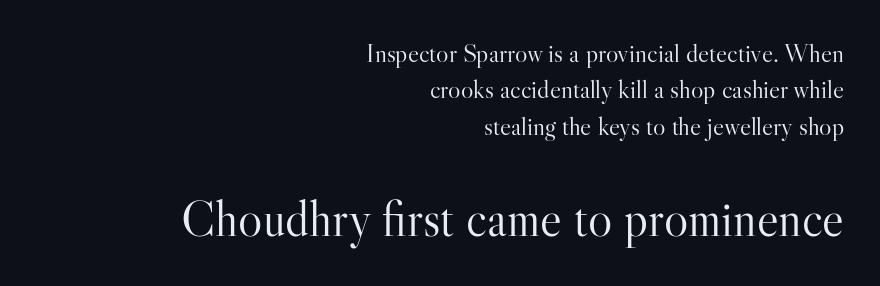
These lines were composed using upright roman letters. How would I describe the line gaps? Plain and ordinary. The rendering enlarges the type as you move from the upper chunk to the lower. Note the varied advance widths — an 'i' is clearly narrower than an 'm'. Check under the words: just untouched page.
